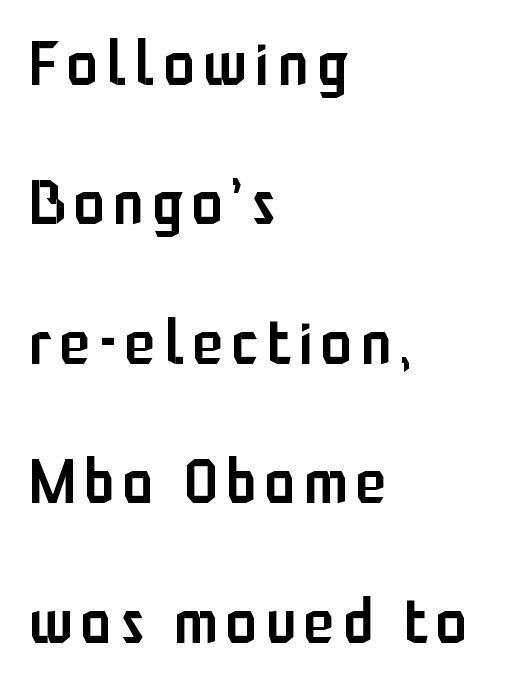
Notice the strokes are somewhat thickened but not fully heavy: this is a semibold. One glance says open: line gaps are wider than usual. Character widths vary here, with narrow letters taking less room than wide ones. Every stem runs plumb, perpendicular to the baseline. A sans-serif font was chosen for this passage. Compared with a centered layout, this one pins lines to the left instead.
